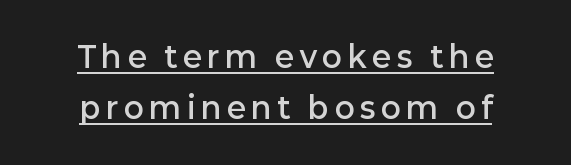
Q: Is the text bold? A: Semi-bold.
Q: Is the text italic (slanted)? A: No, it is upright.
Q: Is the typeface a serif or a sans-serif typeface? A: Sans-serif.
Q: Is the text underlined? A: Yes.
Q: How is the paragraph aligned? A: Centered.
Q: Is the spacing between letters normal or unusually wide? A: Unusually wide.
Q: Width (condensed, normal, or wide)? A: Normal.
Q: Stroke contrast? A: Low.
Q: x-height? A: Medium.
Q: Monospaced? A: No.
